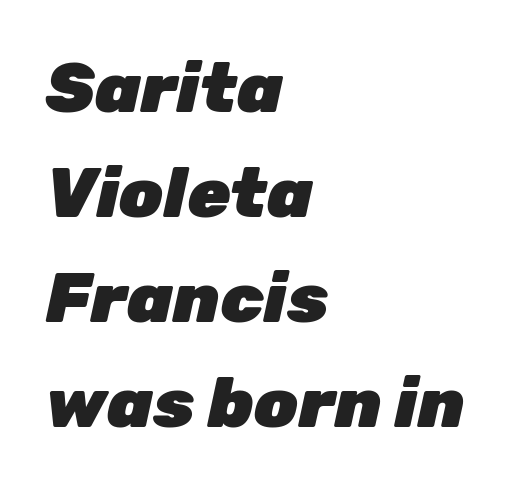
{"italic": "yes", "lean": "right", "slant_degrees": 12, "bold": "yes", "weight": "heavy", "width": "normal", "stroke_contrast": "low", "x_height": "medium", "monospaced": "no", "underline": "no", "align": "left", "line_spacing": "normal", "line_spacing_ratio": 1.5, "letter_spacing": "normal", "letter_spacing_em": 0.0, "glyph_px": 70}
